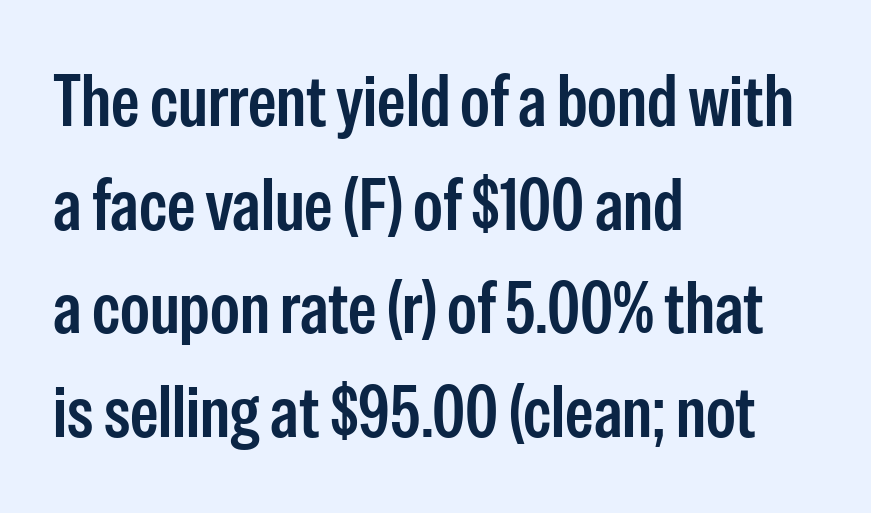
Q: Is the text bold? A: Semi-bold.
Q: Is the text italic (slanted)? A: No, it is upright.
Q: Is the typeface a serif or a sans-serif typeface? A: Sans-serif.
Q: Is the text underlined? A: No.
Q: How is the paragraph aligned? A: Left-aligned.
Q: Is the spacing between letters normal or unusually wide? A: Normal.
Q: Is the spacing between lines tight, normal or loose? A: Normal.
Q: Width (condensed, normal, or wide)? A: Condensed.
Q: Stroke contrast? A: Low.
Q: x-height? A: Medium.
Q: Monospaced? A: No.
